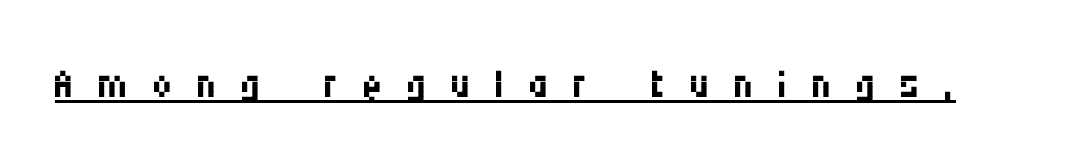
Q: Is the text bold? A: No.
Q: Is the text italic (slanted)? A: No, it is upright.
Q: Is the typeface a serif or a sans-serif typeface? A: Sans-serif.
Q: Is the text underlined? A: Yes.
Q: Is the spacing between letters normal or unusually wide? A: Unusually wide.
Q: Width (condensed, normal, or wide)? A: Condensed.
Q: Stroke contrast? A: Medium.
Q: x-height? A: Large.
Q: Monospaced? A: No.
